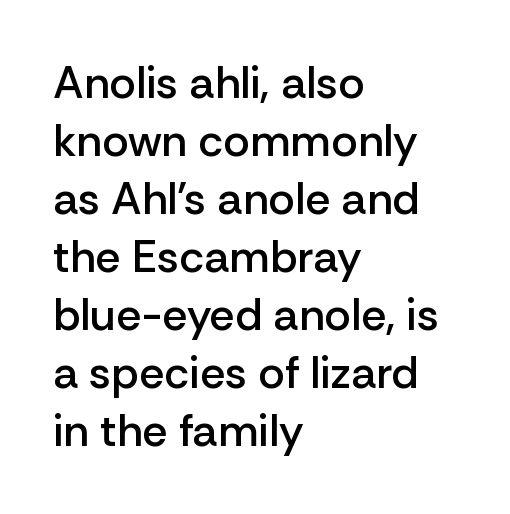
The image shows 45 px semibold sans-serif type, upright; set left-aligned, normal line spacing (1.29x), normal letter spacing, not underlined; low stroke contrast and a medium x-height.
